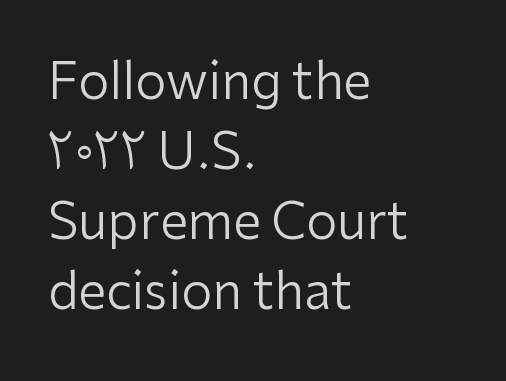
The image shows 50 px regular-weight sans-serif type, upright; set left-aligned, normal line spacing (1.4x), normal letter spacing, not underlined; low stroke contrast and a medium x-height.
